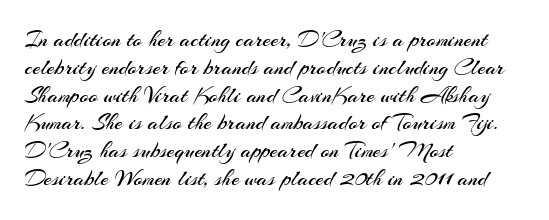
Q: Is the text bold? A: No.
Q: Is the text italic (slanted)? A: Yes.
Q: Is the text underlined? A: No.
Q: How is the paragraph aligned? A: Left-aligned.
Q: Is the spacing between letters normal or unusually wide? A: Normal.
